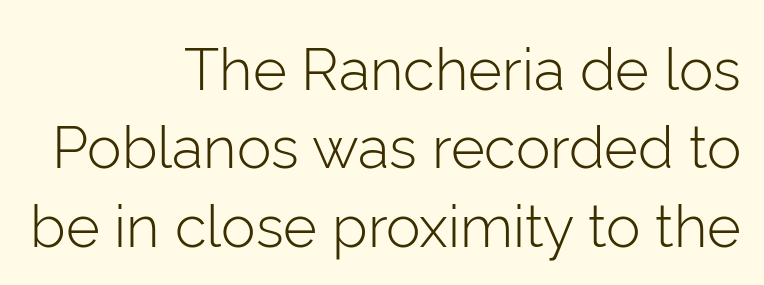
Clear beneath every line of the passage. How would I describe the line gaps? Plain and ordinary. Tall strokes in this sample are plumb rather than angled. Regarding serifs, this sample does without them. Stroke mass is kept to a normal reading level or below.
